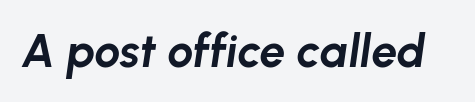
Q: Is the text bold? A: Yes.
Q: Is the text italic (slanted)? A: Yes, it leans right by about 8 degrees.
Q: Is the text underlined? A: No.
Q: Is the spacing between letters normal or unusually wide? A: Normal.
Q: Width (condensed, normal, or wide)? A: Normal.
Q: Stroke contrast? A: Low.
Q: x-height? A: Medium.
Q: Monospaced? A: No.
